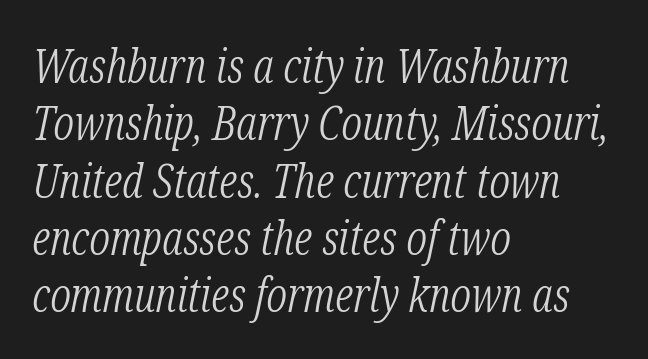
These lines are set flush left with a ragged right edge. The letters advance in unequal steps, a hallmark of proportional type. The rendering applies a slant to the glyphs. Is this a heavy cut? Hardly; it is regular or lighter.
